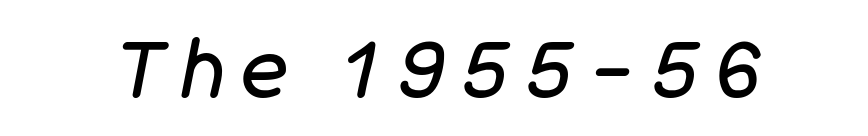
{"italic": "yes", "lean": "right", "slant_degrees": 11, "bold": "no", "weight": "regular", "width": "normal", "stroke_contrast": "low", "x_height": "large", "monospaced": "no", "underline": "no", "letter_spacing": "wide", "letter_spacing_em": 0.2, "glyph_px": 79}
